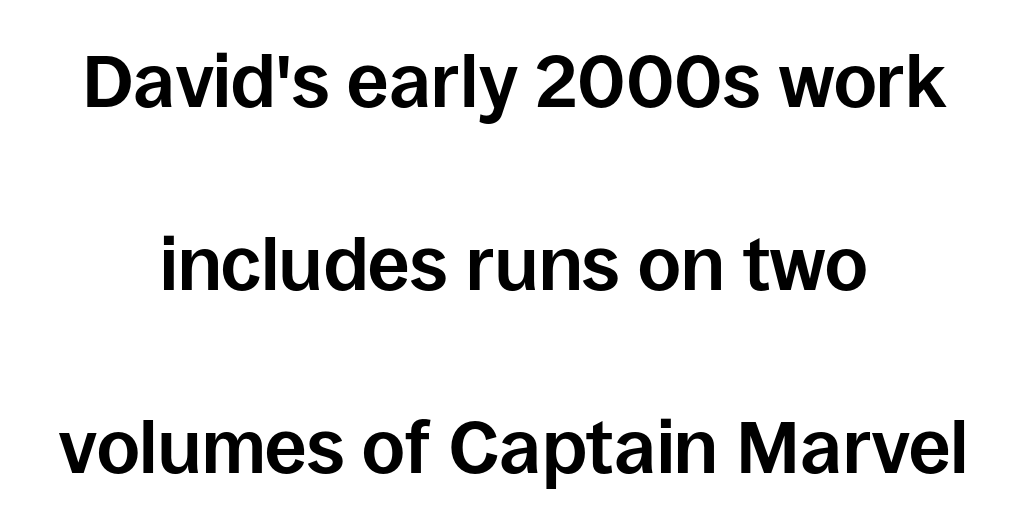
{"serif": "no", "italic": "no", "bold": "yes", "weight": "bold", "width": "normal", "stroke_contrast": "low", "x_height": "large", "monospaced": "no", "underline": "no", "align": "center", "line_spacing": "loose", "line_spacing_ratio": 2.47, "letter_spacing": "normal", "letter_spacing_em": 0.0, "glyph_px": 74}
